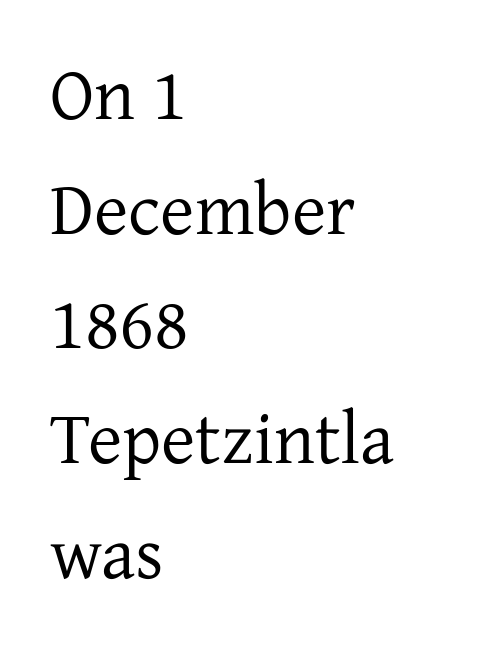
Vertical strokes here are truly vertical. Here the designer chose a conventional face with non-uniform glyph widths. Weight: not bold — regular or lighter. Unlike a clean sans, this face finishes its strokes with serifs. Students, note that the glyphs here touch the page at normal intervals. Type without underlining.
